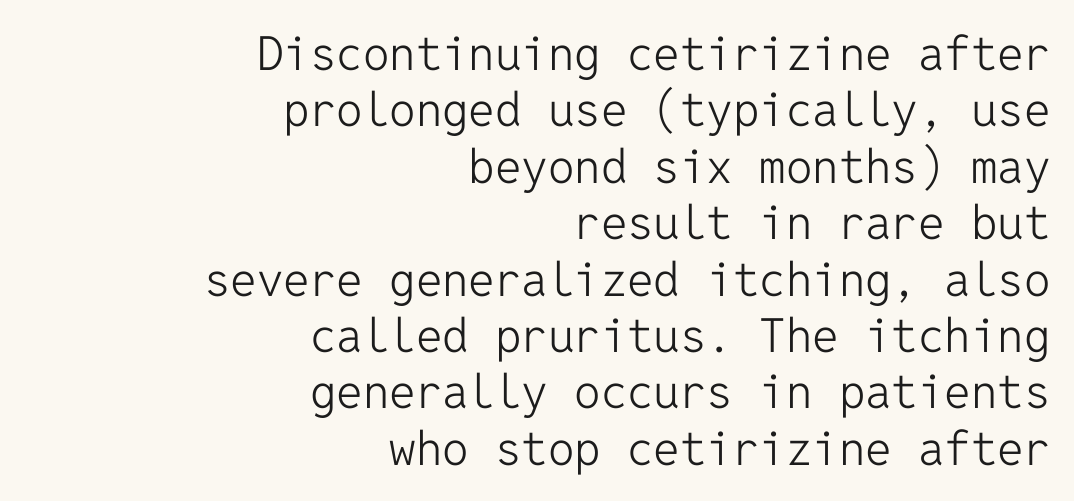
The letters march in equal steps, a hallmark of fixed-pitch type. Glyph-to-glyph distance matches everyday printed text. Unlike italic type, these characters show no tilt at all. The strokes carry an ordinary text weight at most. A typesetter would label this face a sans. Honestly, there is no underline to notice here at all.
